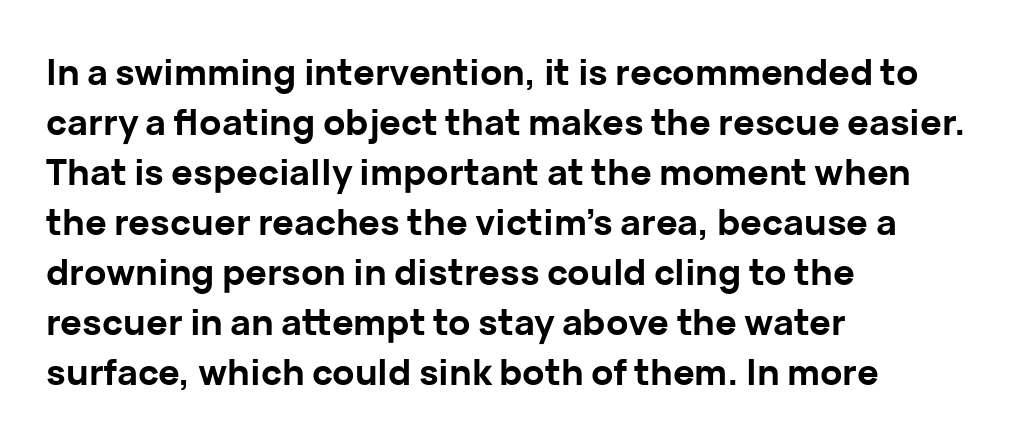
Has an underline been added? It has not. I'd describe the lettering as bold — thick and assertive. Default kerning and tracking; the words read as compact shapes. Classification — sans serif. The rendering uses natural spacing where letterforms have individual widths. The vertical gap from one line to the next is medium.
